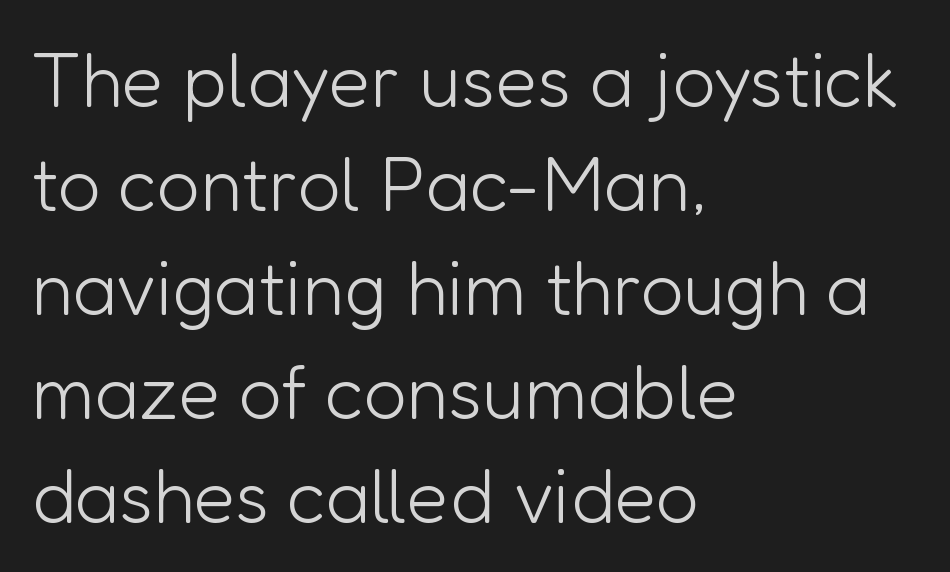
Only glyphs here, with clear space below each row. Think standard paragraph weight, or any step lighter than that. These lines are composed in type without serifs. Every row of glyphs begins at an identical x-position on the left.
